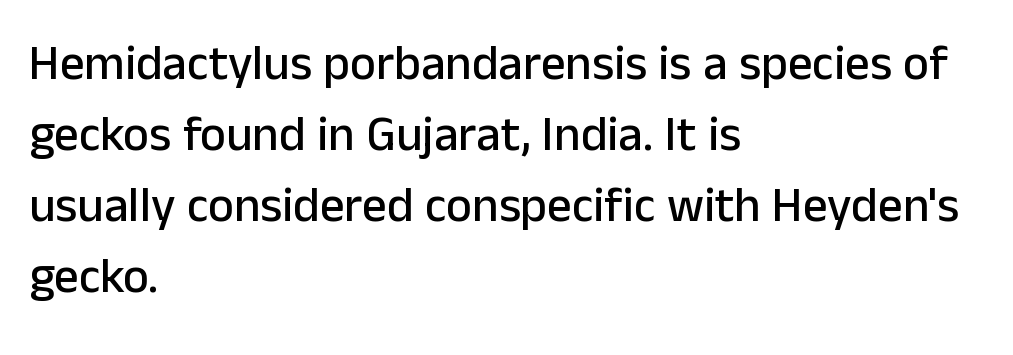
Q: Is the text italic (slanted)? A: No, it is upright.
Q: Is the typeface a serif or a sans-serif typeface? A: Sans-serif.
Q: Is the text underlined? A: No.
Q: How is the paragraph aligned? A: Left-aligned.
Q: Is the spacing between letters normal or unusually wide? A: Normal.
Q: Is the spacing between lines tight, normal or loose? A: Normal.
Q: Width (condensed, normal, or wide)? A: Normal.
Q: Stroke contrast? A: Low.
Q: x-height? A: Medium.
Q: Monospaced? A: No.
